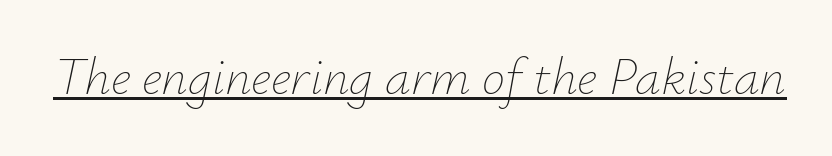
Q: Is the text bold? A: No.
Q: Is the text italic (slanted)? A: Yes, it leans right by about 12 degrees.
Q: Is the text underlined? A: Yes.
Q: Is the spacing between letters normal or unusually wide? A: Normal.
Q: Width (condensed, normal, or wide)? A: Normal.
Q: Stroke contrast? A: Low.
Q: x-height? A: Small.
Q: Monospaced? A: No.
